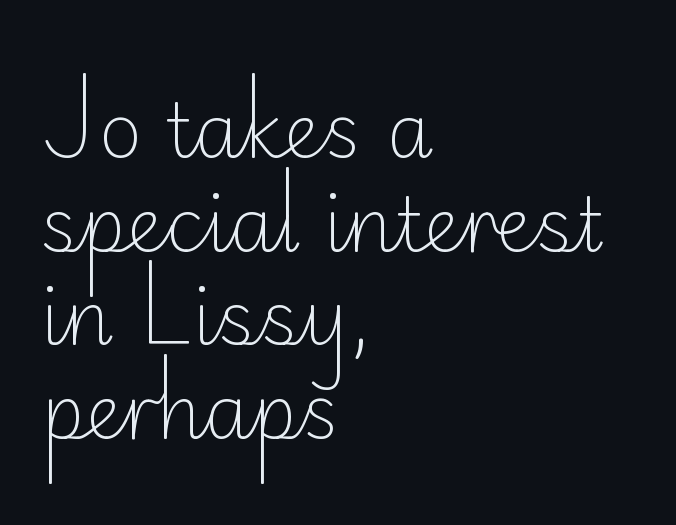
{"serif": "no", "italic": "no", "bold": "no", "weight": "light", "width": "normal", "stroke_contrast": "low", "x_height": "small", "monospaced": "no", "underline": "no", "align": "left", "line_spacing": "normal", "line_spacing_ratio": 1.25, "letter_spacing": "normal", "letter_spacing_em": 0.0, "glyph_px": 75}
